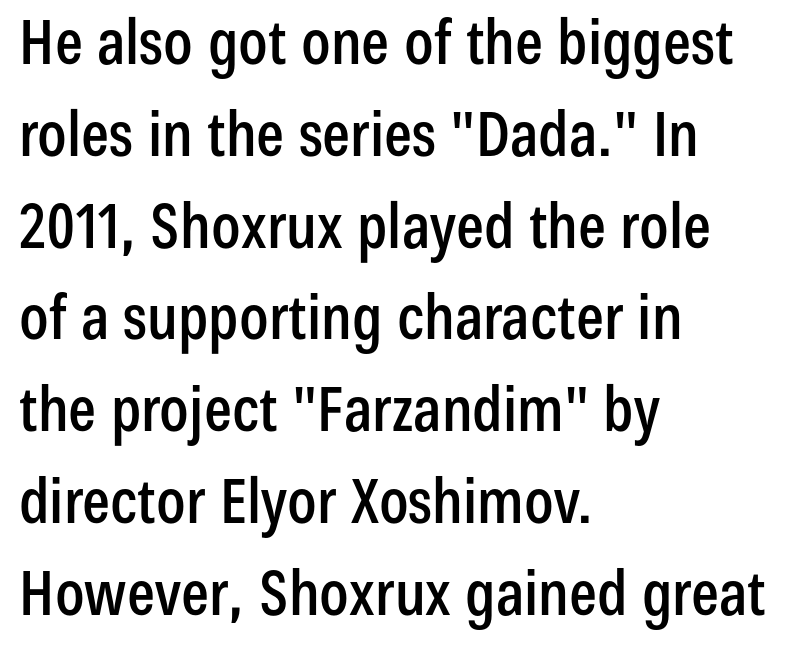
{"serif": "no", "italic": "no", "width": "condensed", "stroke_contrast": "low", "x_height": "medium", "monospaced": "no", "underline": "no", "align": "left", "line_spacing": "normal", "line_spacing_ratio": 1.48, "letter_spacing": "normal", "letter_spacing_em": 0.0, "glyph_px": 62}
